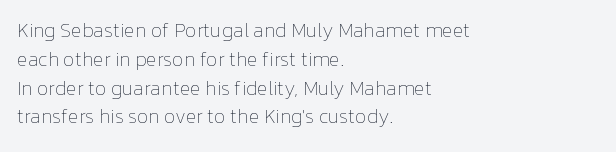
Vertical strokes here are truly vertical. The typesetting does not lean heavy: it is not bold. These lines keep a tight, regular rhythm from letter to letter. Anything drawn beneath the words? Only blank space. The designer left line spacing at the default. Caption: multi-line text, flush left, ragged right.
